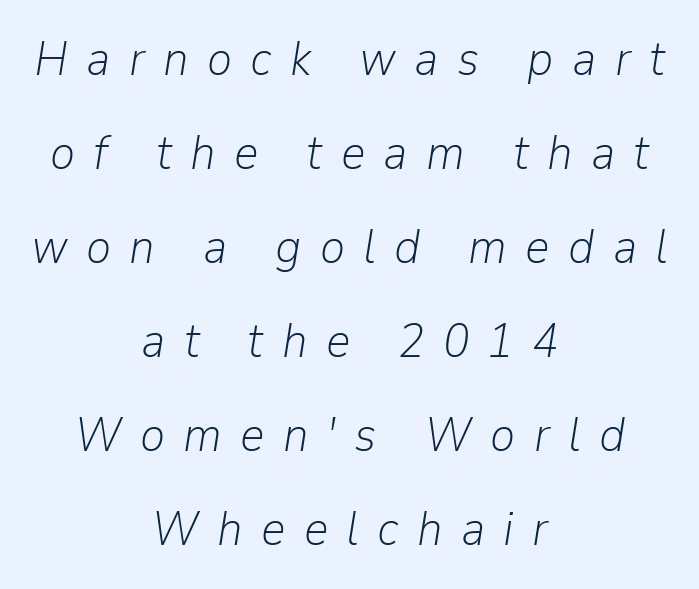
{"italic": "yes", "lean": "right", "slant_degrees": 9, "bold": "no", "weight": "light", "width": "normal", "stroke_contrast": "low", "x_height": "medium", "monospaced": "no", "underline": "no", "align": "center", "line_spacing": "loose", "line_spacing_ratio": 1.96, "letter_spacing": "wide", "letter_spacing_em": 0.38, "glyph_px": 48}
